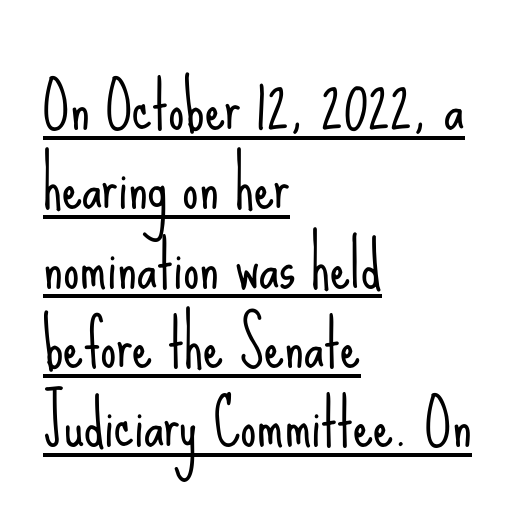
Q: Is the text bold? A: No.
Q: Is the text italic (slanted)? A: No, it is upright.
Q: Is the typeface a serif or a sans-serif typeface? A: Sans-serif.
Q: Is the text underlined? A: Yes.
Q: How is the paragraph aligned? A: Left-aligned.
Q: Is the spacing between letters normal or unusually wide? A: Normal.
Q: Width (condensed, normal, or wide)? A: Condensed.
Q: Stroke contrast? A: Low.
Q: x-height? A: Small.
Q: Monospaced? A: No.
